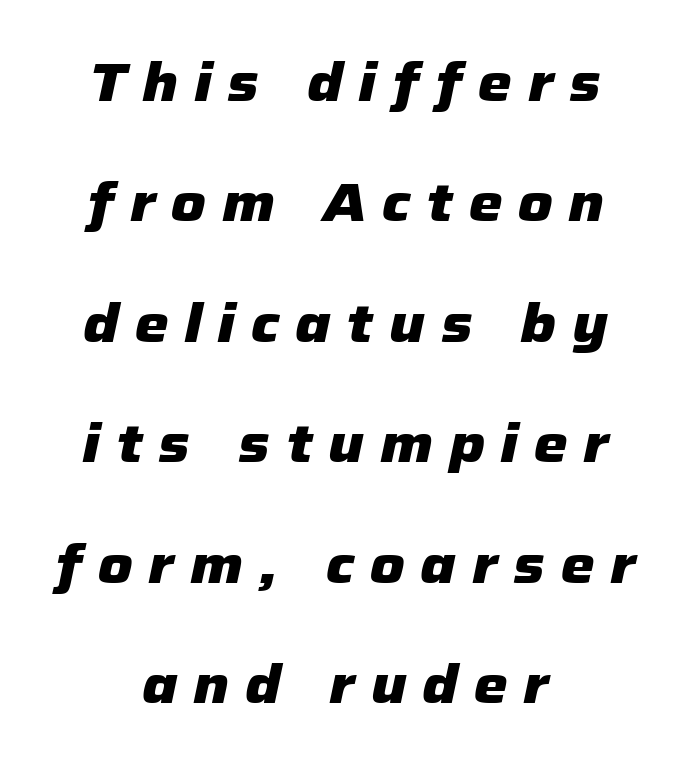
The passage shown is typed in a proportional face where columns would drift. Its strokes are broad and dark, the hallmark of bold type. The baseline area is clear. Characters follow at a spacing far wider than the type designer built in.
